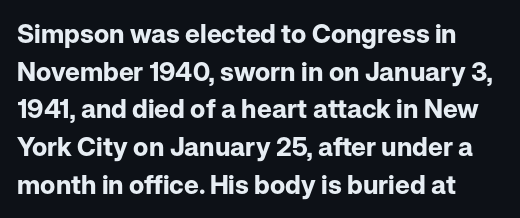
{"italic": "no", "bold": "yes", "underline": "no", "line_spacing": "normal", "line_spacing_ratio": 1.45, "letter_spacing": "normal", "letter_spacing_em": 0.0, "glyph_px": 26}
